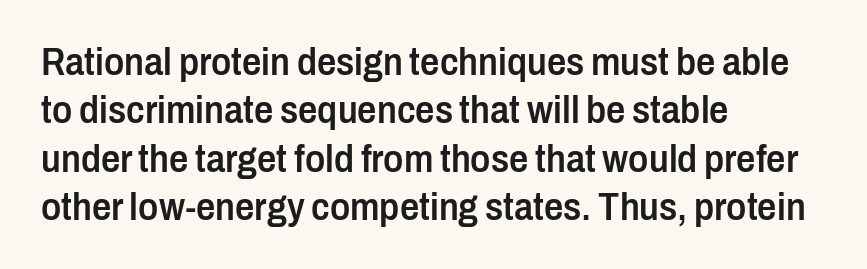
{"serif": "no", "italic": "no", "bold": "semi", "weight": "semibold", "width": "condensed", "stroke_contrast": "low", "x_height": "medium", "monospaced": "no", "underline": "no", "align": "left", "line_spacing": "normal", "line_spacing_ratio": 1.27, "letter_spacing": "normal", "letter_spacing_em": 0.0, "glyph_px": 38}
